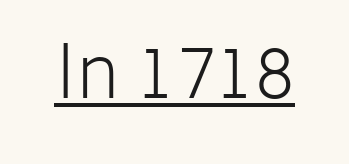
Notice how the stems are strictly vertical — no italics here. Each letter keeps its own natural width here, so spacing adapts to shape. Weight class: somewhere from thin through regular. Typographically, this falls in the sans-serif category. Does extra space separate the letters? No, they use regular spacing. A baseline rule has been typeset under these characters.
